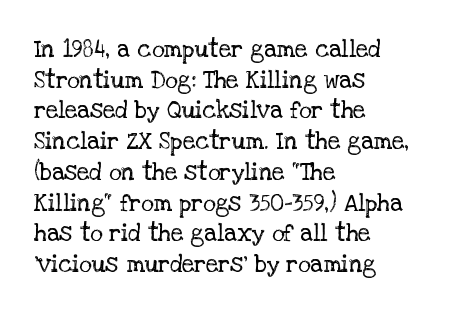
{"italic": "no", "bold": "no", "underline": "no", "align": "left", "line_spacing": "normal", "line_spacing_ratio": 1.28, "letter_spacing": "normal", "letter_spacing_em": 0.0, "glyph_px": 24}
